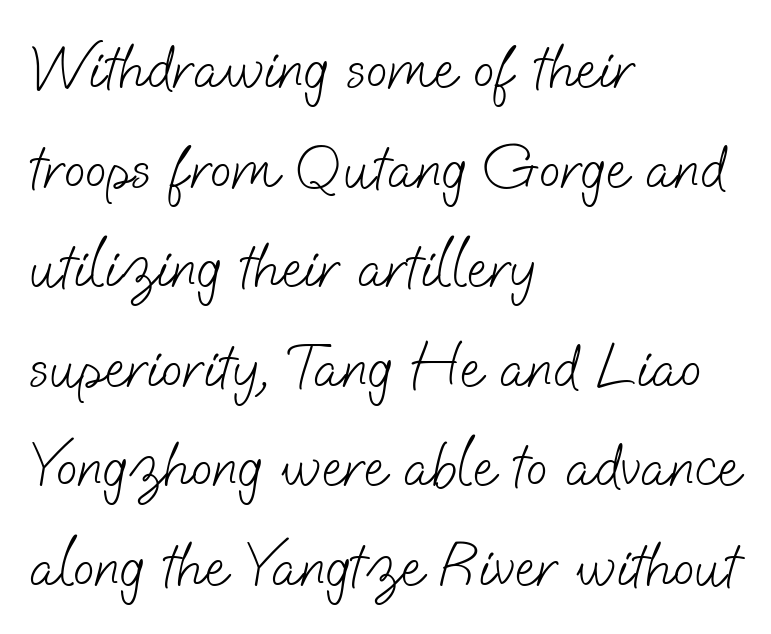
Q: Is the text bold? A: No.
Q: Is the typeface a serif or a sans-serif typeface? A: Sans-serif.
Q: Is the text underlined? A: No.
Q: How is the paragraph aligned? A: Left-aligned.
Q: Is the spacing between letters normal or unusually wide? A: Normal.
Q: Is the spacing between lines tight, normal or loose? A: Normal.
Q: Width (condensed, normal, or wide)? A: Normal.
Q: Stroke contrast? A: Low.
Q: x-height? A: Small.
Q: Monospaced? A: No.
